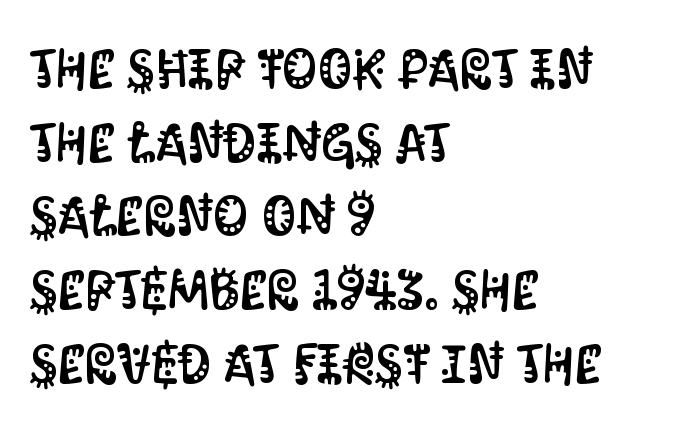
If you drew a ruler down the left edge, every line would touch it. The letters sit at their default tracking, neither squeezed nor spread. Serifs: no, the terminals of the letterforms are clean. The passage shown is typed in a proportional face where columns would drift. Lines of text with bare space underneath.
